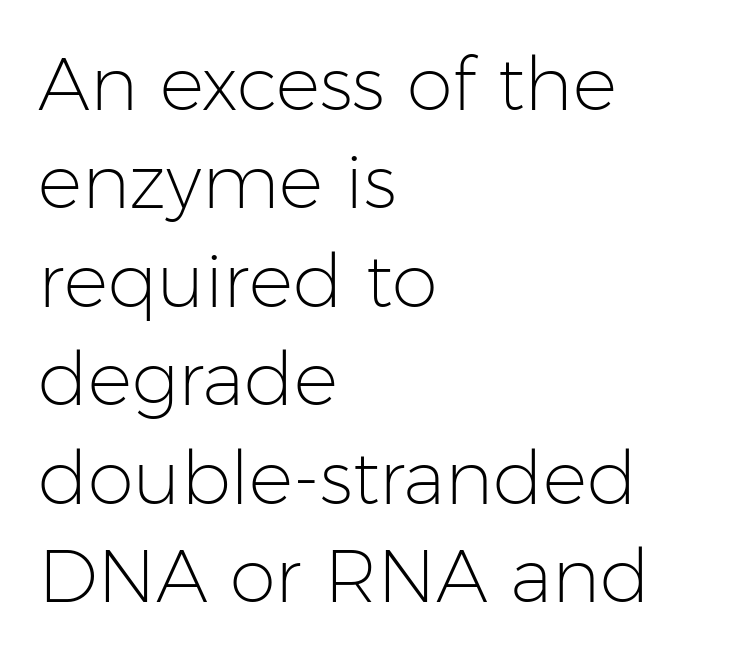
Q: Is the text bold? A: No.
Q: Is the text italic (slanted)? A: No, it is upright.
Q: Is the typeface a serif or a sans-serif typeface? A: Sans-serif.
Q: Is the text underlined? A: No.
Q: How is the paragraph aligned? A: Left-aligned.
Q: Is the spacing between letters normal or unusually wide? A: Normal.
Q: Is the spacing between lines tight, normal or loose? A: Normal.
Q: Width (condensed, normal, or wide)? A: Normal.
Q: Stroke contrast? A: Low.
Q: x-height? A: Medium.
Q: Monospaced? A: No.
